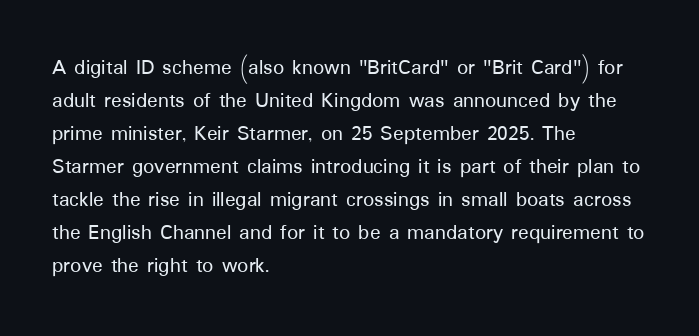
{"italic": "no", "underline": "no", "align": "left", "line_spacing": "normal", "line_spacing_ratio": 1.5, "letter_spacing": "normal", "letter_spacing_em": 0.0, "glyph_px": 22}
